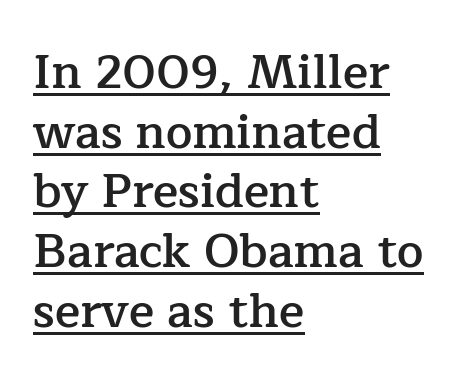
The passage shown is typed in a proportional face where columns would drift. To sum up the face: it has serifs. Notice how the stems are strictly vertical — no italics here. Students, this is semibold: more ink than regular, less than bold.
